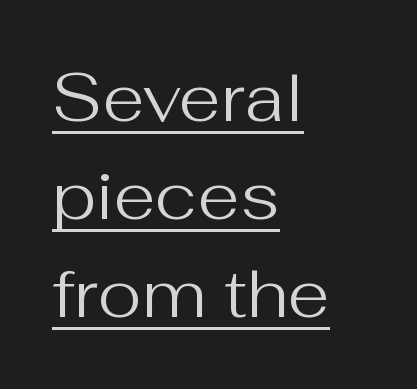
{"serif": "no", "italic": "no", "bold": "no", "weight": "regular", "width": "normal", "stroke_contrast": "medium", "x_height": "medium", "monospaced": "no", "underline": "yes", "align": "left", "line_spacing": "normal", "line_spacing_ratio": 1.44, "letter_spacing": "normal", "letter_spacing_em": 0.0, "glyph_px": 68}
